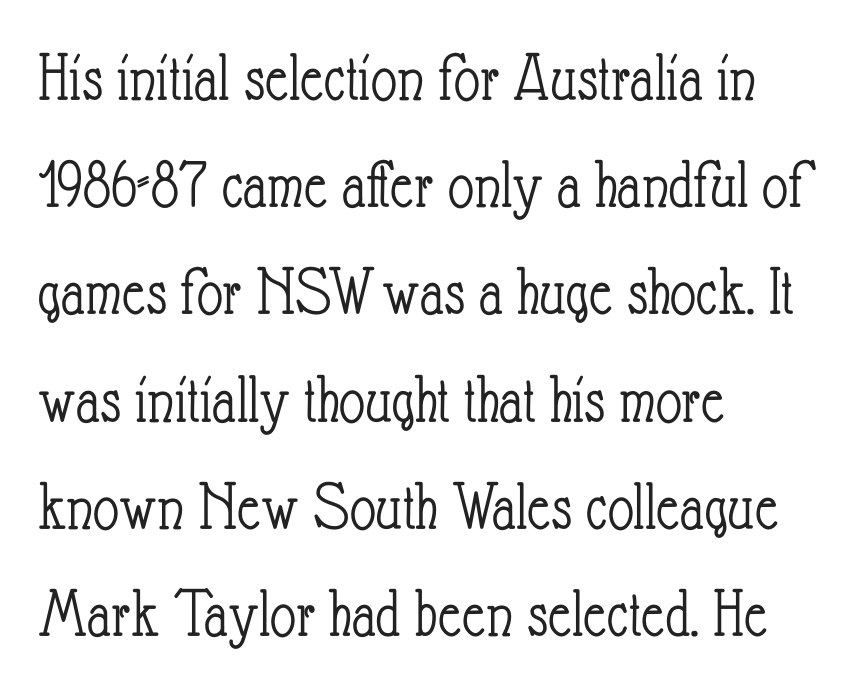
The image shows 71 px light, condensed type, upright; set left-aligned, normal line spacing (1.51x), normal letter spacing, not underlined; low stroke contrast and a small x-height.
